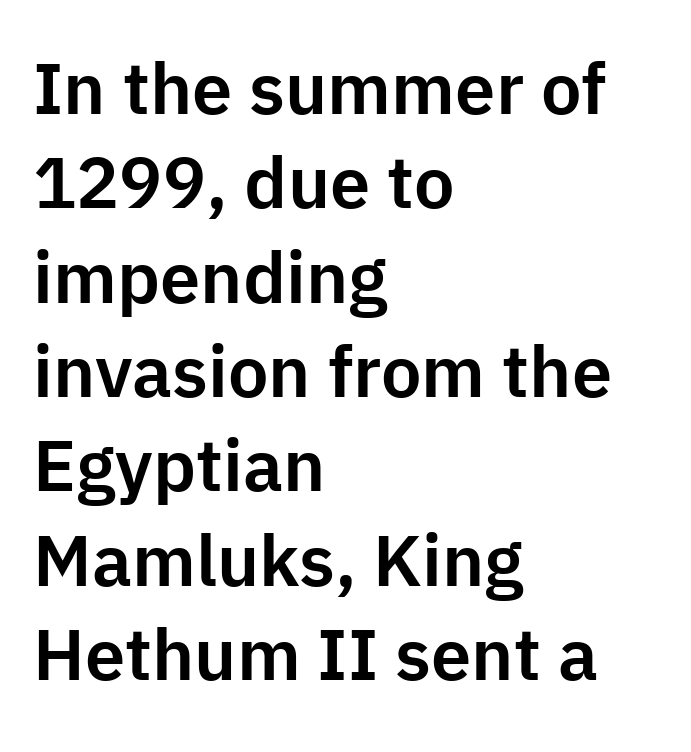
Notice how the passage keeps a crisp vertical edge on the left only. Descenders are the only things crossing below the line. Designer's note — italics off, roman on. Summary of vertical rhythm: regular, with standard interline spacing.
